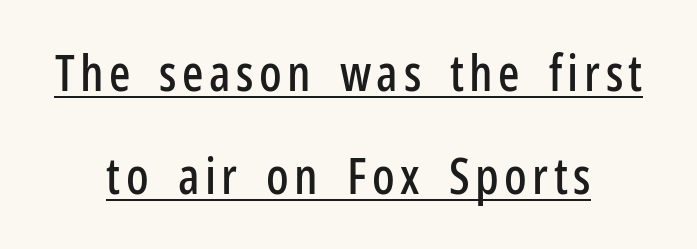
The image shows 50 px condensed sans-serif type, upright; set centered, loose line spacing (2.06x), underlined; low stroke contrast and a medium x-height.
